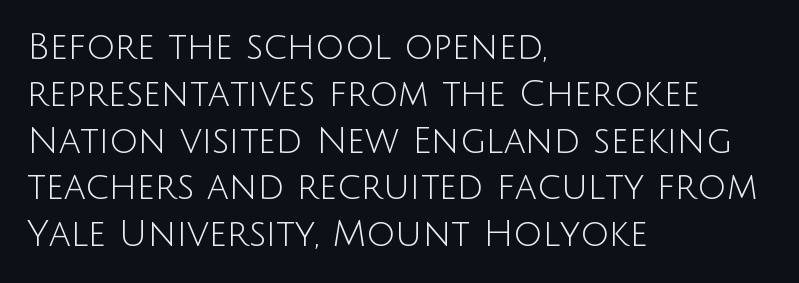
Q: Is the text bold? A: No.
Q: Is the text italic (slanted)? A: No, it is upright.
Q: Is the typeface a serif or a sans-serif typeface? A: Sans-serif.
Q: Is the text underlined? A: No.
Q: How is the paragraph aligned? A: Left-aligned.
Q: Is the spacing between letters normal or unusually wide? A: Normal.
Q: Is the spacing between lines tight, normal or loose? A: Normal.
Q: Width (condensed, normal, or wide)? A: Normal.
Q: Stroke contrast? A: Low.
Q: x-height? A: Large.
Q: Monospaced? A: No.
